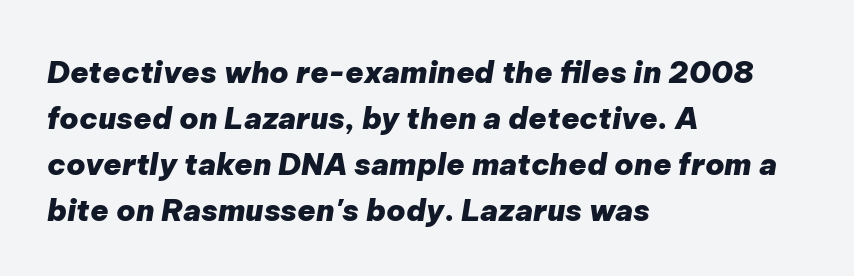
Q: Is the text bold? A: Yes.
Q: Is the text italic (slanted)? A: Yes, it leans right by about 9 degrees.
Q: Is the text underlined? A: No.
Q: How is the paragraph aligned? A: Left-aligned.
Q: Is the spacing between letters normal or unusually wide? A: Normal.
Q: Is the spacing between lines tight, normal or loose? A: Normal.
Q: Width (condensed, normal, or wide)? A: Normal.
Q: Stroke contrast? A: Low.
Q: x-height? A: Medium.
Q: Monospaced? A: No.
